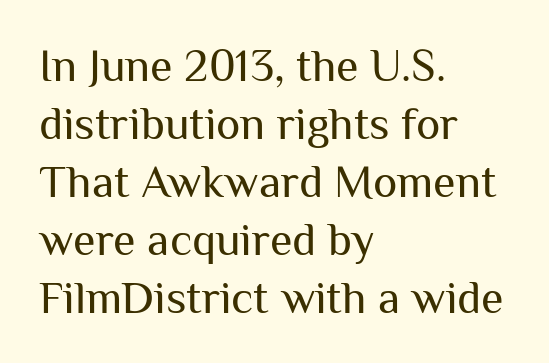
Q: Is the text bold? A: No.
Q: Is the text italic (slanted)? A: No, it is upright.
Q: Is the typeface a serif or a sans-serif typeface? A: Sans-serif.
Q: Is the text underlined? A: No.
Q: How is the paragraph aligned? A: Left-aligned.
Q: Is the spacing between letters normal or unusually wide? A: Normal.
Q: Is the spacing between lines tight, normal or loose? A: Normal.
Q: Width (condensed, normal, or wide)? A: Normal.
Q: Stroke contrast? A: Medium.
Q: x-height? A: Medium.
Q: Monospaced? A: No.
